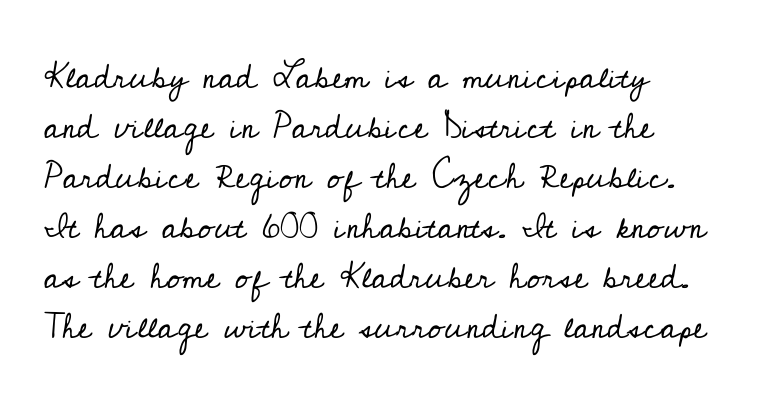
The image shows 35 px regular-weight serif type; set left-aligned, normal line spacing (1.43x), normal letter spacing, not underlined; low stroke contrast and a small x-height.
